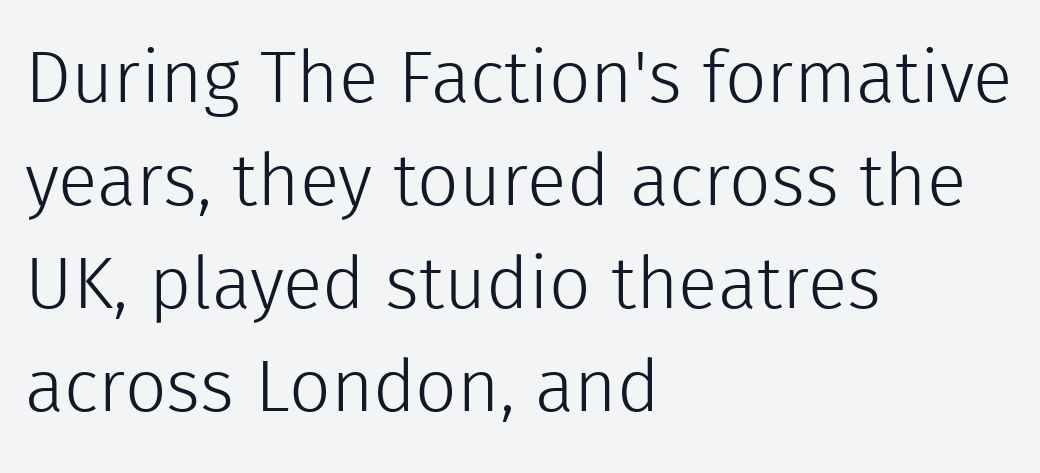
{"serif": "no", "italic": "no", "bold": "no", "weight": "light", "width": "normal", "x_height": "medium", "monospaced": "no", "underline": "no", "align": "left", "line_spacing": "normal", "line_spacing_ratio": 1.41, "letter_spacing": "normal", "letter_spacing_em": 0.0, "glyph_px": 73}
